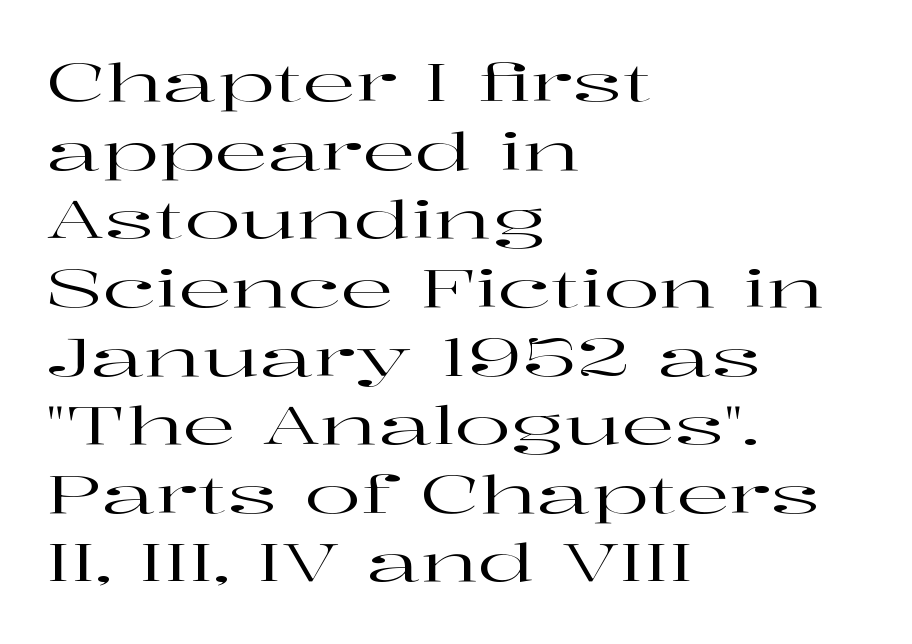
Q: Is the text italic (slanted)? A: No, it is upright.
Q: Is the typeface a serif or a sans-serif typeface? A: Serif.
Q: Is the text underlined? A: No.
Q: How is the paragraph aligned? A: Left-aligned.
Q: Is the spacing between letters normal or unusually wide? A: Normal.
Q: Is the spacing between lines tight, normal or loose? A: Normal.
Q: Width (condensed, normal, or wide)? A: Wide.
Q: Stroke contrast? A: High.
Q: x-height? A: Medium.
Q: Monospaced? A: No.
